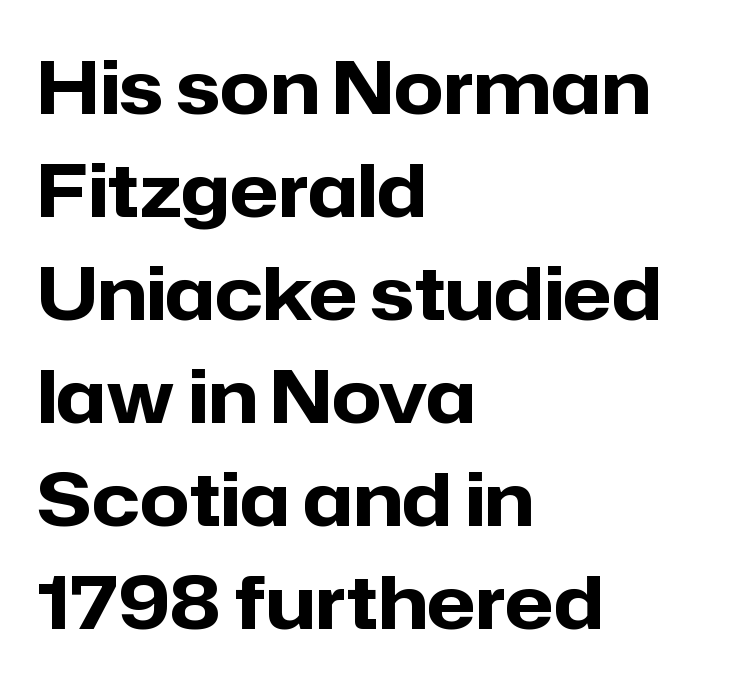
{"serif": "no", "italic": "no", "bold": "yes", "weight": "heavy", "width": "normal", "stroke_contrast": "low", "x_height": "medium", "monospaced": "no", "underline": "no", "align": "left", "line_spacing": "normal", "line_spacing_ratio": 1.43, "letter_spacing": "normal", "letter_spacing_em": 0.0, "glyph_px": 72}
